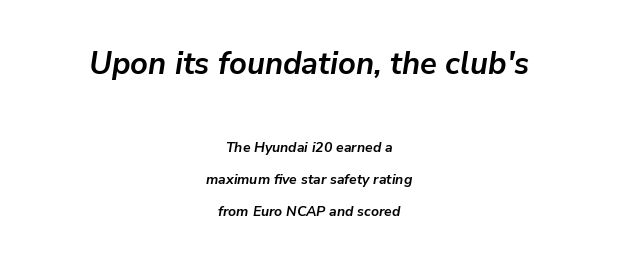
{"italic": "yes", "lean": "right", "slant_degrees": 9, "bold": "yes", "weight": "semibold", "width": "normal", "stroke_contrast": "low", "x_height": "medium", "monospaced": "no", "underline": "no", "align": "center", "line_spacing": "loose", "line_spacing_ratio": 2.28, "letter_spacing": "normal", "letter_spacing_em": 0.0, "larger_block": "first", "size_ratio": 2.21, "glyph_px": 31}
